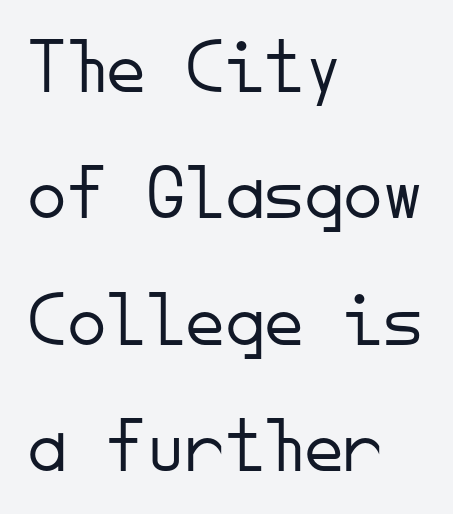
The image shows 79 px light sans-serif type, upright, monospaced; set left-aligned, normal line spacing (1.6x), normal letter spacing, not underlined; low stroke contrast and a small x-height.
